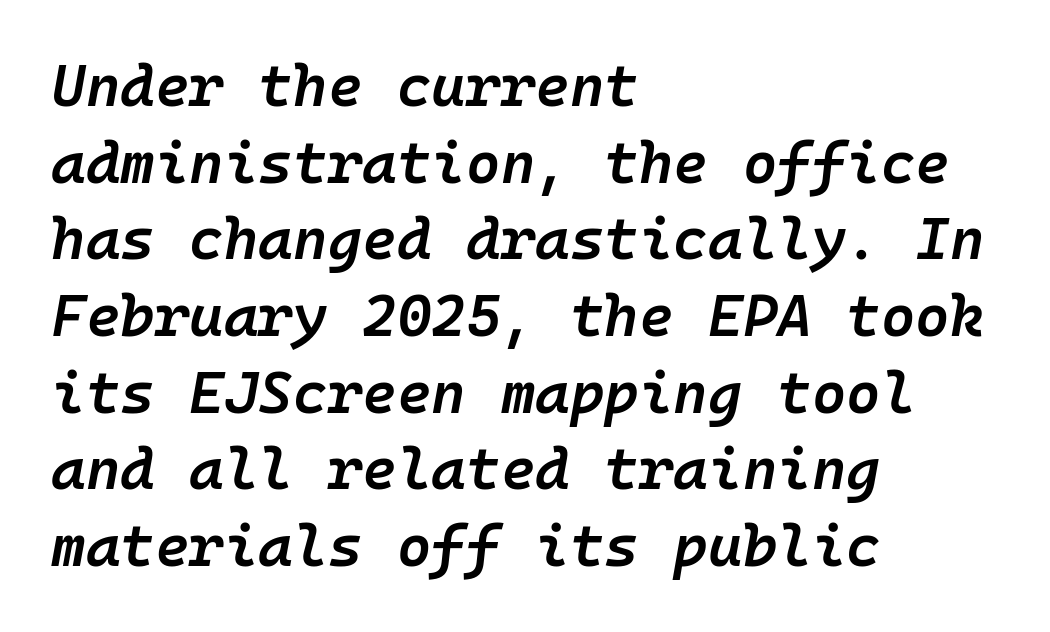
Q: Is the text bold? A: Semi-bold.
Q: Is the text italic (slanted)? A: Yes, it leans right by about 10 degrees.
Q: Is the text underlined? A: No.
Q: How is the paragraph aligned? A: Left-aligned.
Q: Is the spacing between letters normal or unusually wide? A: Normal.
Q: Is the spacing between lines tight, normal or loose? A: Normal.
Q: Width (condensed, normal, or wide)? A: Normal.
Q: Stroke contrast? A: Low.
Q: x-height? A: Medium.
Q: Monospaced? A: Yes.
